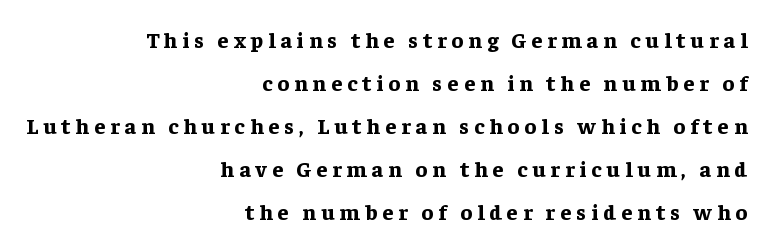
The image shows 22 px bold type, upright; set right-aligned, loose line spacing (1.96x), unusually wide letter spacing (+0.23 em), not underlined.
